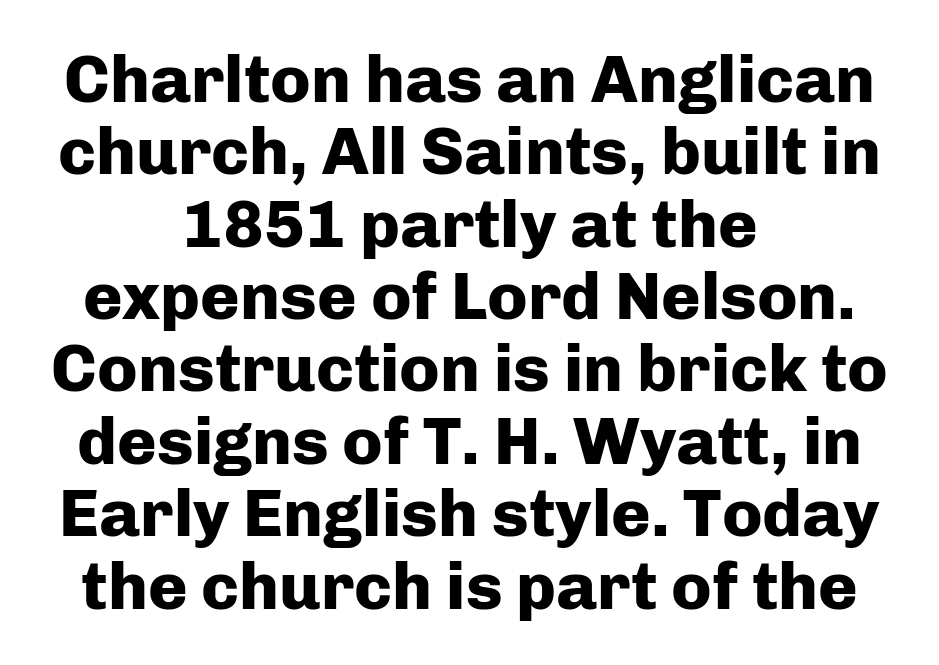
Unlike a traditional serif, this face leaves its strokes unadorned. Posture: upright roman. A typesetter would call this proportional, since set widths differ per character. The lines in this sample share a center point and differ in where they start and stop. Spacing between characters is what you'd get straight out of the box.
